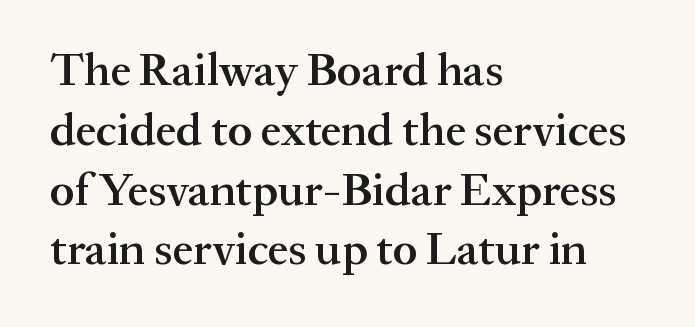
Q: Is the text bold? A: Semi-bold.
Q: Is the text italic (slanted)? A: No, it is upright.
Q: Is the typeface a serif or a sans-serif typeface? A: Serif.
Q: Is the text underlined? A: No.
Q: How is the paragraph aligned? A: Left-aligned.
Q: Is the spacing between letters normal or unusually wide? A: Normal.
Q: Is the spacing between lines tight, normal or loose? A: Normal.
Q: Width (condensed, normal, or wide)? A: Normal.
Q: Stroke contrast? A: Medium.
Q: x-height? A: Medium.
Q: Monospaced? A: No.
